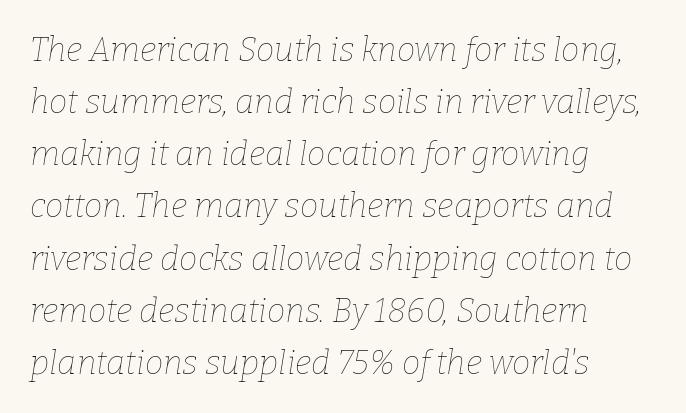
The image shows 33 px thin type, italic (leaning right); set left-aligned, normal line spacing (1.58x), normal letter spacing, not underlined; low stroke contrast and a medium x-height.
